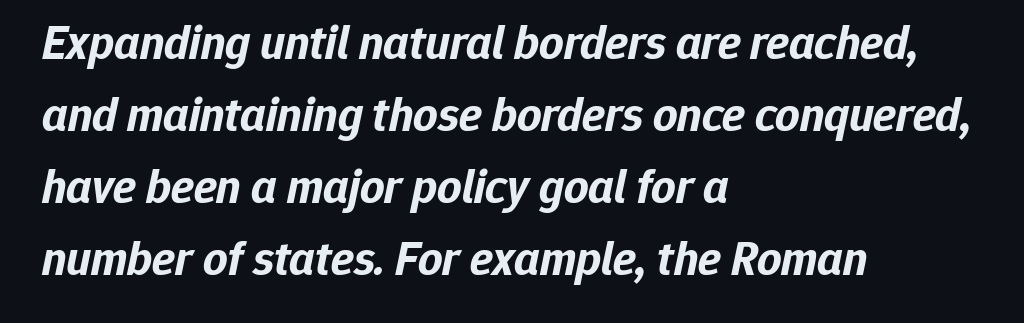
These lines stack with their left ends in a neat column. Bare-footed words on every line. The rendering keeps characters at their native spacing. Leading: standard.
